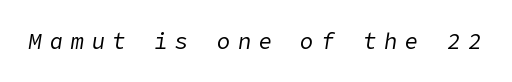
This is oblique type, the kind used for emphasis or titles. Honestly, the letter spacing is so wide it's the main thing you notice. The cut favours lightness, reaching ordinary text weight at its darkest. Lines of text with bare space underneath.
